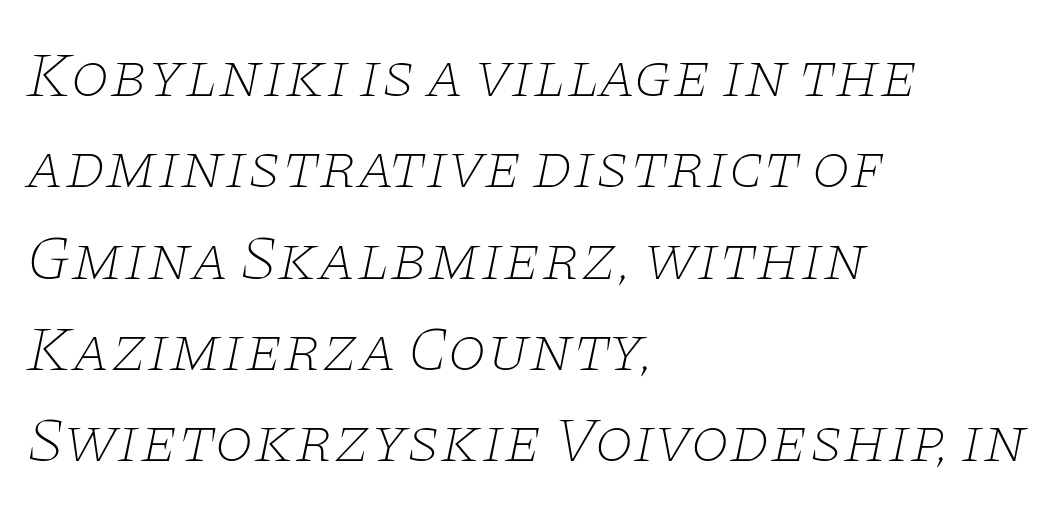
Vertical spacing — default. How are the letters spaced? Ordinarily, with no added tracking. Think of a printed novel: that variable character pitch is what you see here. The strokes carry an ordinary text weight at most. The axis of the letterforms is tilted away from vertical. Notice how the passage keeps a crisp vertical edge on the left only.
